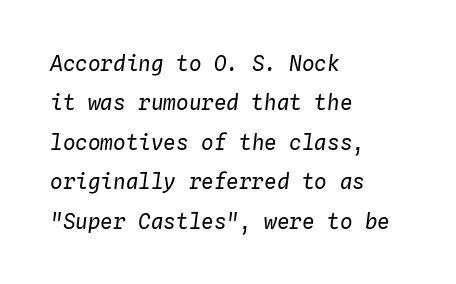
The image shows 21 px text type, italic (leaning right); set left-aligned, line spacing 1.88x, normal letter spacing, not underlined.
